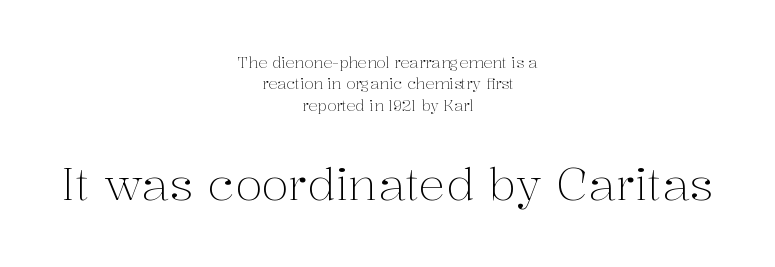
The image shows 45 px light serif type, upright; set centered, normal line spacing (1.43x), normal letter spacing, not underlined; the second (bottom) block is 3.0x larger; medium stroke contrast and a medium x-height.
